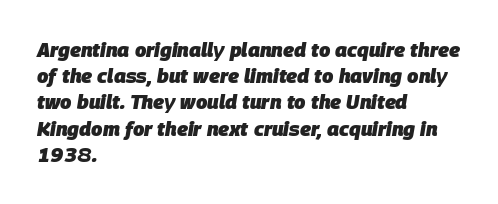
The image shows 20 px bold type, italic (leaning right); set left-aligned, normal line spacing (1.31x), normal letter spacing, not underlined.
